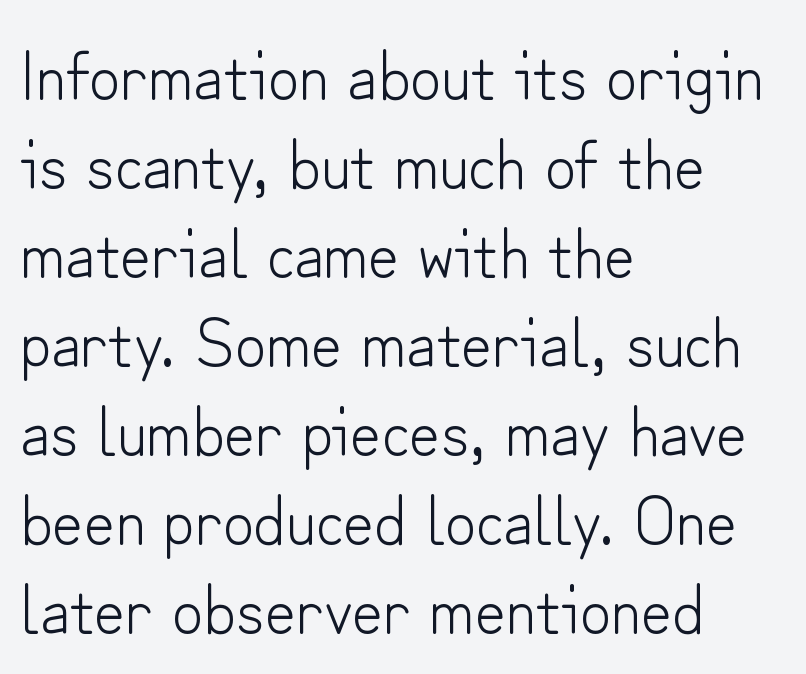
{"serif": "no", "italic": "no", "bold": "no", "weight": "light", "width": "normal", "stroke_contrast": "low", "x_height": "small", "monospaced": "no", "underline": "no", "align": "left", "line_spacing": "normal", "line_spacing_ratio": 1.31, "letter_spacing": "normal", "letter_spacing_em": 0.0, "glyph_px": 68}
